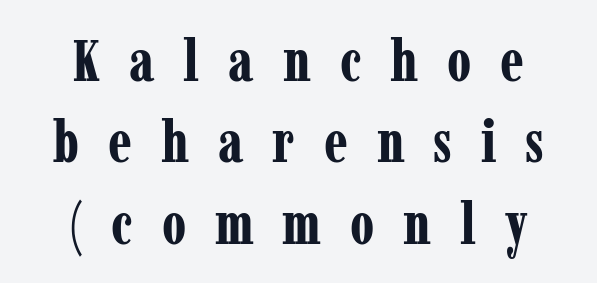
Q: Is the text bold? A: Yes.
Q: Is the text italic (slanted)? A: No, it is upright.
Q: Is the typeface a serif or a sans-serif typeface? A: Serif.
Q: Is the text underlined? A: No.
Q: How is the paragraph aligned? A: Centered.
Q: Is the spacing between letters normal or unusually wide? A: Unusually wide.
Q: Is the spacing between lines tight, normal or loose? A: Normal.
Q: Width (condensed, normal, or wide)? A: Condensed.
Q: Stroke contrast? A: Low.
Q: x-height? A: Medium.
Q: Monospaced? A: No.
